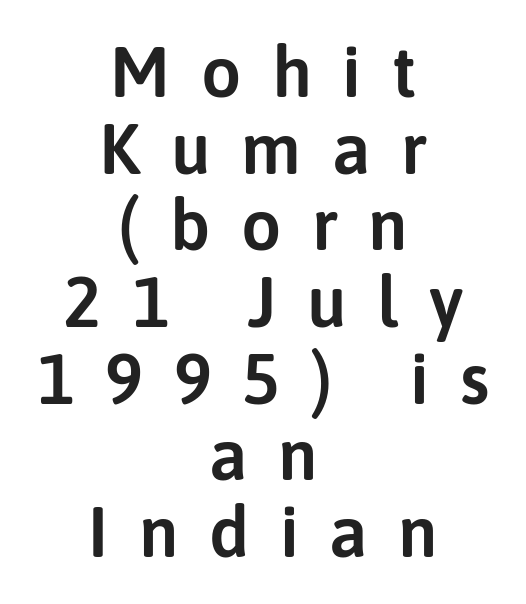
{"serif": "no", "italic": "no", "width": "normal", "stroke_contrast": "low", "x_height": "medium", "monospaced": "no", "underline": "no", "align": "center", "line_spacing": "tight", "line_spacing_ratio": 1.08, "letter_spacing": "wide", "letter_spacing_em": 0.43, "glyph_px": 71}
